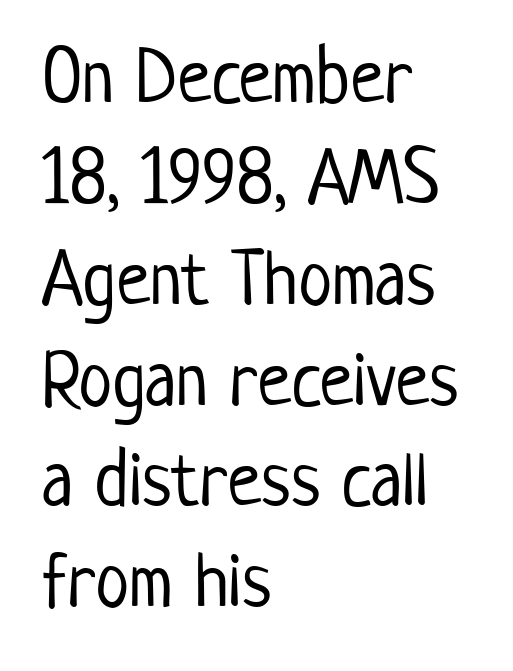
The image shows 77 px light, condensed sans-serif type, upright; set left-aligned, normal line spacing (1.31x), normal letter spacing, not underlined; low stroke contrast and a medium x-height.
